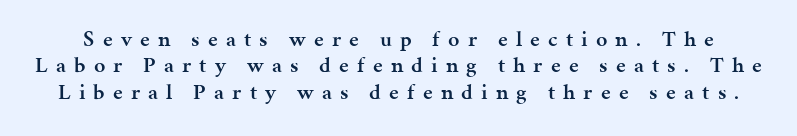
{"italic": "no", "bold": "semi", "underline": "no", "line_spacing_ratio": 1.2, "letter_spacing": "wide", "letter_spacing_em": 0.37, "glyph_px": 22}
